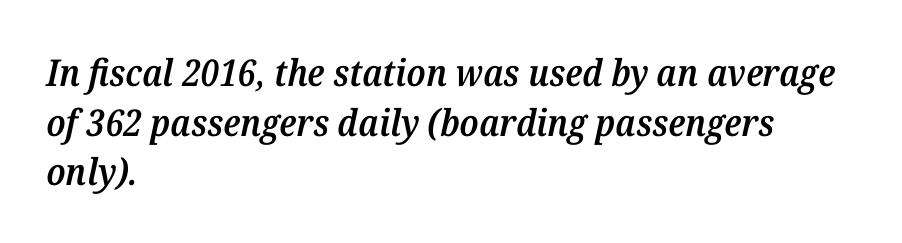
No word sits above an underline. You could call the tracking neutral — neither tight nor loose. Emphasis-style slanted type is in use. One glance says typical: line gaps are just what's usual.
